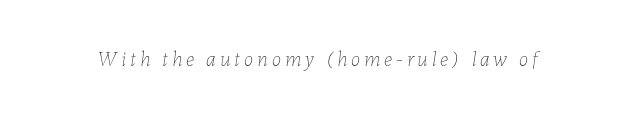
When letters slant like this, we call the style italic. Nothing heavy about these letters — not bold at all. Check the space under the baseline: it is left empty.
